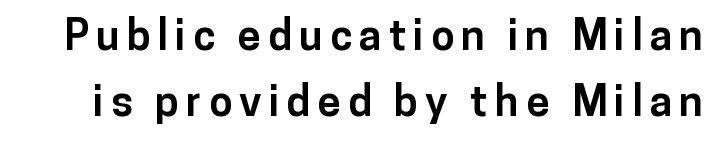
Q: Is the text bold? A: Yes.
Q: Is the text italic (slanted)? A: No, it is upright.
Q: Is the typeface a serif or a sans-serif typeface? A: Sans-serif.
Q: Is the text underlined? A: No.
Q: Is the spacing between lines tight, normal or loose? A: Normal.
Q: Width (condensed, normal, or wide)? A: Normal.
Q: Stroke contrast? A: Low.
Q: x-height? A: Medium.
Q: Monospaced? A: No.
